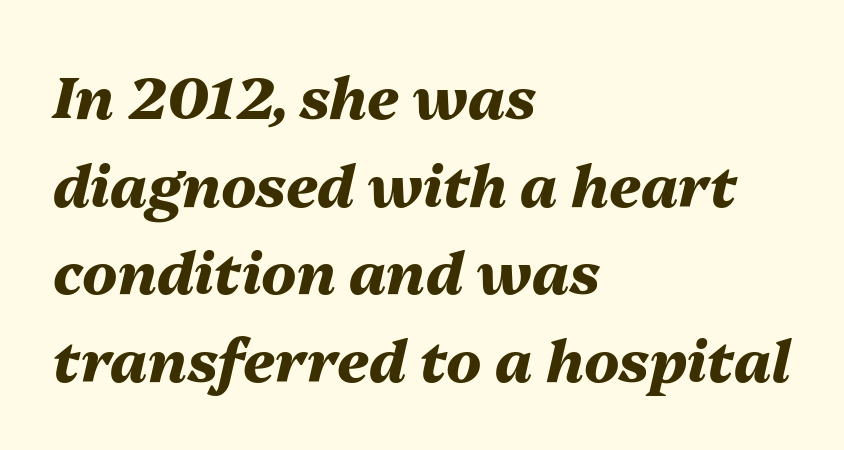
{"italic": "yes", "lean": "right", "slant_degrees": 13, "bold": "yes", "weight": "heavy", "width": "normal", "stroke_contrast": "medium", "x_height": "medium", "monospaced": "no", "underline": "no", "align": "left", "line_spacing": "normal", "line_spacing_ratio": 1.51, "letter_spacing": "normal", "letter_spacing_em": 0.0, "glyph_px": 58}
